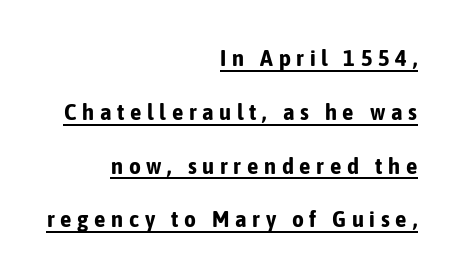
{"italic": "no", "bold": "yes", "underline": "yes", "align": "right", "line_spacing": "loose", "line_spacing_ratio": 2.34, "letter_spacing": "wide", "letter_spacing_em": 0.25, "glyph_px": 23}
